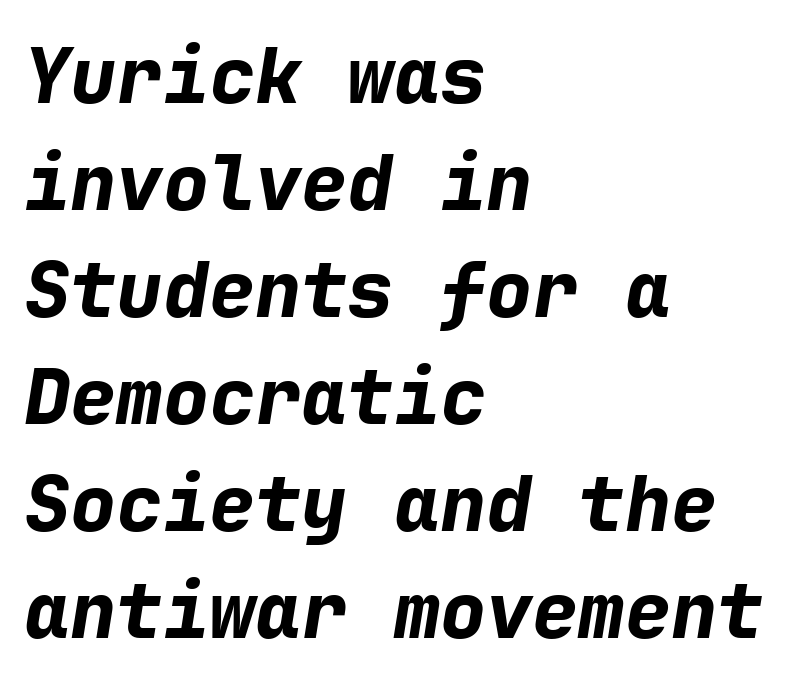
{"italic": "yes", "lean": "right", "slant_degrees": 9, "bold": "yes", "weight": "bold", "width": "normal", "stroke_contrast": "low", "x_height": "medium", "monospaced": "yes", "underline": "no", "align": "left", "line_spacing": "normal", "line_spacing_ratio": 1.39, "letter_spacing": "normal", "letter_spacing_em": 0.0, "glyph_px": 77}
